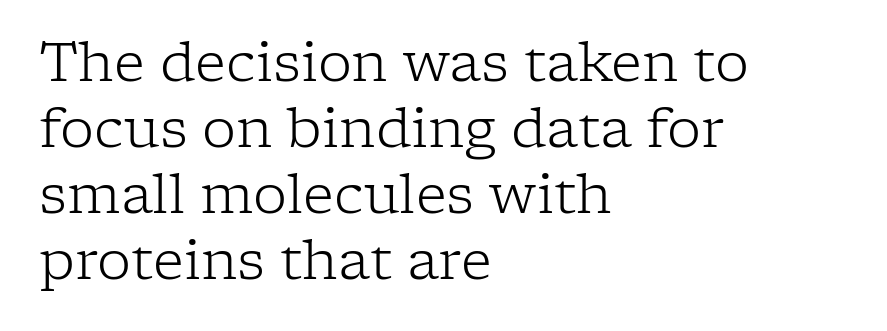
The strip under each line holds only bare page. Nothing heavy about these letters — not bold at all. Stroke terminals: seriffed. One-word summary of the alignment: left. Honestly, the letter spacing is just normal — you wouldn't notice it. Do the characters align in a grid? No, the font is proportional.
